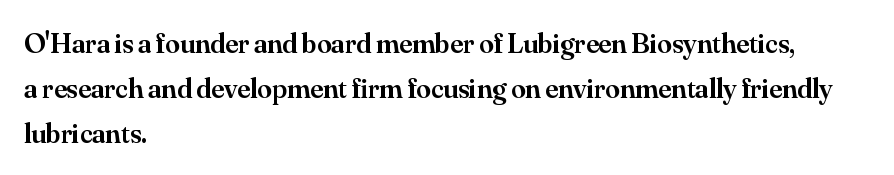
The image shows 29 px semibold serif type, upright; set left-aligned, normal line spacing (1.55x), normal letter spacing, not underlined; medium stroke contrast and a small x-height.
